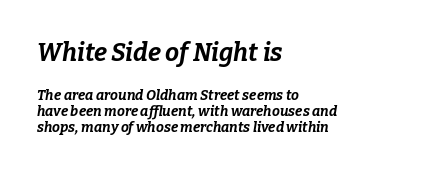
Clear beneath every line of the passage. These lines are set flush left with a ragged right edge. The strokes are fattened all the way to bold. Large over small — that's the arrangement of the two blocks here. Posture: slanted.
